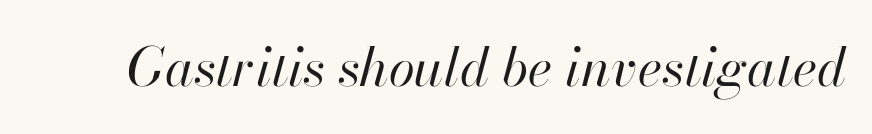
This rendering features lettering with no underline. Compared with typical body copy, the letter spacing here is the same. Proportional: the letters do not fall into vertical columns. Heaviness? Minimal to ordinary, like unemphasized prose. It's the slanting kind of type.
